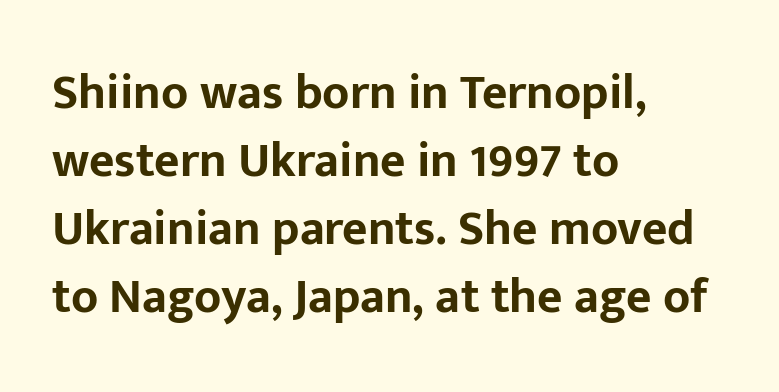
Q: Is the text bold? A: Yes.
Q: Is the text italic (slanted)? A: No, it is upright.
Q: Is the typeface a serif or a sans-serif typeface? A: Sans-serif.
Q: Is the text underlined? A: No.
Q: How is the paragraph aligned? A: Left-aligned.
Q: Is the spacing between letters normal or unusually wide? A: Normal.
Q: Is the spacing between lines tight, normal or loose? A: Normal.
Q: Width (condensed, normal, or wide)? A: Normal.
Q: Stroke contrast? A: Low.
Q: x-height? A: Medium.
Q: Monospaced? A: No.
